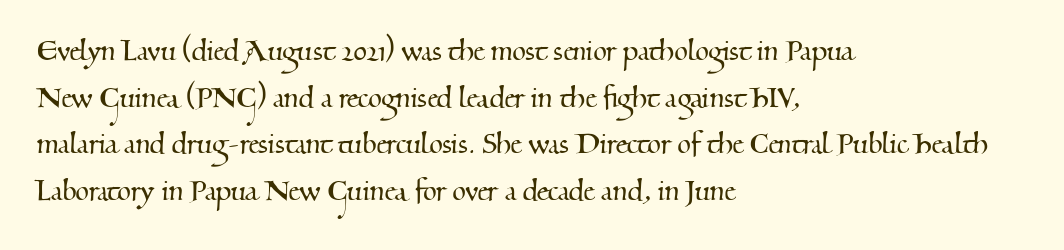
The image shows 35 px serif type; set left-aligned, normal line spacing (1.33x), normal letter spacing, not underlined; medium stroke contrast and a small x-height.
